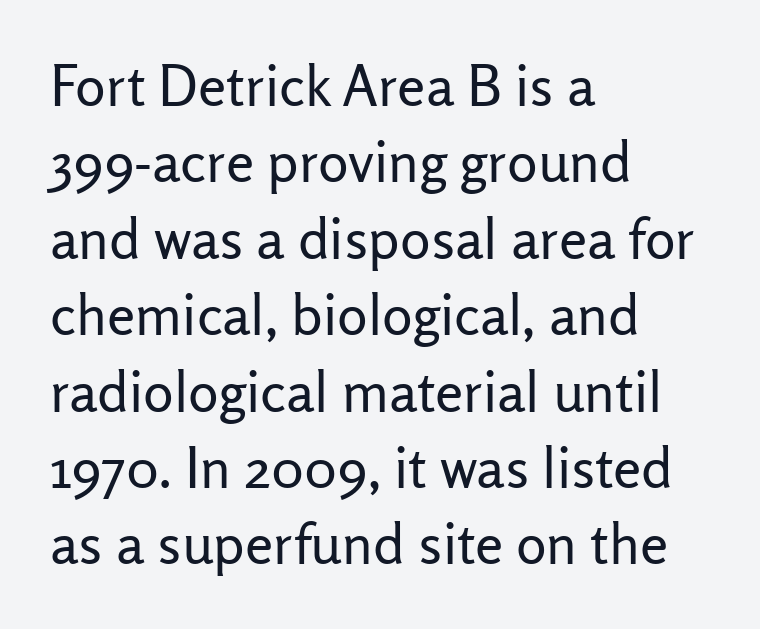
Q: Is the text bold? A: No.
Q: Is the text italic (slanted)? A: No, it is upright.
Q: Is the typeface a serif or a sans-serif typeface? A: Sans-serif.
Q: Is the text underlined? A: No.
Q: How is the paragraph aligned? A: Left-aligned.
Q: Is the spacing between letters normal or unusually wide? A: Normal.
Q: Is the spacing between lines tight, normal or loose? A: Normal.
Q: Width (condensed, normal, or wide)? A: Normal.
Q: Stroke contrast? A: Low.
Q: x-height? A: Medium.
Q: Monospaced? A: No.
